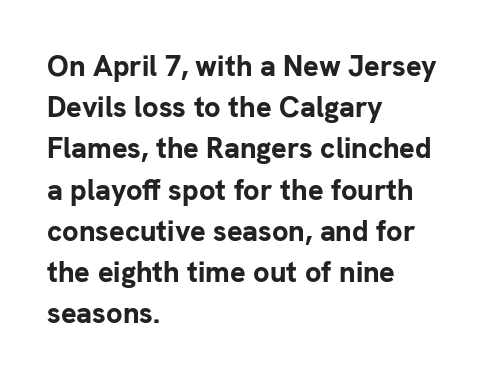
Q: Is the text bold? A: Yes.
Q: Is the text italic (slanted)? A: No, it is upright.
Q: Is the typeface a serif or a sans-serif typeface? A: Sans-serif.
Q: Is the text underlined? A: No.
Q: How is the paragraph aligned? A: Left-aligned.
Q: Is the spacing between letters normal or unusually wide? A: Normal.
Q: Is the spacing between lines tight, normal or loose? A: Normal.
Q: Width (condensed, normal, or wide)? A: Normal.
Q: Stroke contrast? A: Low.
Q: x-height? A: Medium.
Q: Monospaced? A: No.
